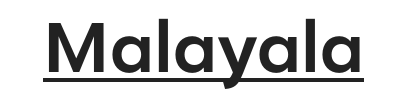
Q: Is the text italic (slanted)? A: No, it is upright.
Q: Is the typeface a serif or a sans-serif typeface? A: Sans-serif.
Q: Is the text underlined? A: Yes.
Q: Is the spacing between letters normal or unusually wide? A: Normal.
Q: Width (condensed, normal, or wide)? A: Normal.
Q: Stroke contrast? A: Low.
Q: x-height? A: Medium.
Q: Monospaced? A: No.
